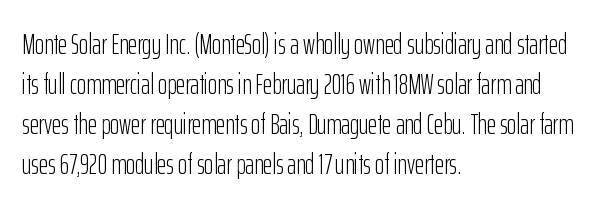
No extra ink here — the face is not bold. A typesetter would call this zero additional tracking. The specimen reads as upright at a glance. Serifs: no, the terminals of the letterforms are clean.
